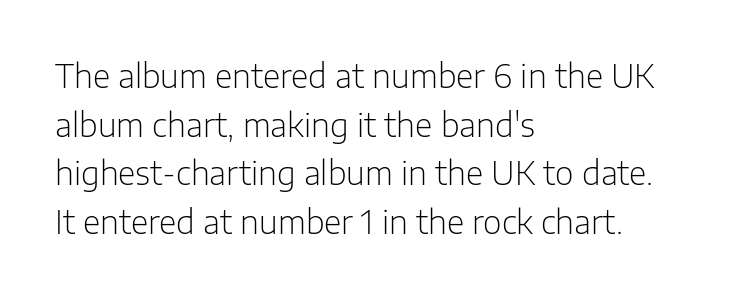
{"serif": "no", "italic": "no", "bold": "no", "weight": "light", "width": "normal", "stroke_contrast": "low", "x_height": "medium", "monospaced": "no", "underline": "no", "align": "left", "line_spacing": "normal", "line_spacing_ratio": 1.52, "letter_spacing": "normal", "letter_spacing_em": 0.0, "glyph_px": 32}
